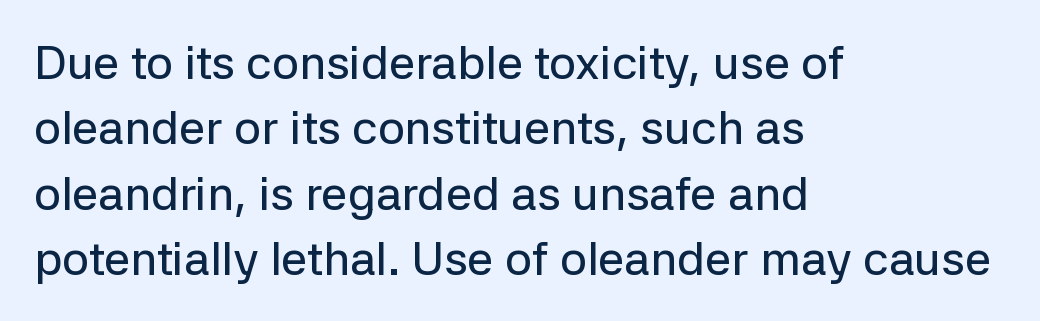
Note the varied advance widths — an 'i' is clearly narrower than an 'm'. Where is the straight margin? On the left. The type family on display is of the sans-serif kind. Anything drawn beneath the words? Only blank space.
